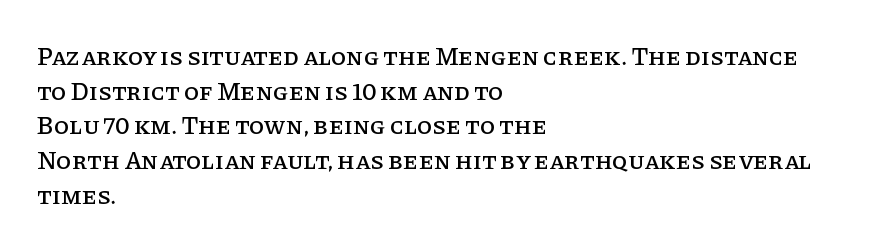
The image shows 25 px text type, upright; set left-aligned, normal line spacing (1.39x), normal letter spacing, not underlined.
